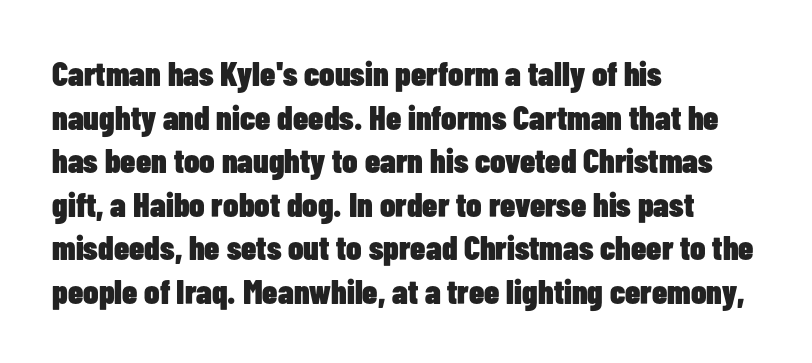
The image shows 34 px heavy, condensed sans-serif type, upright; set left-aligned, normal line spacing (1.28x), normal letter spacing, not underlined; low stroke contrast and a medium x-height.
